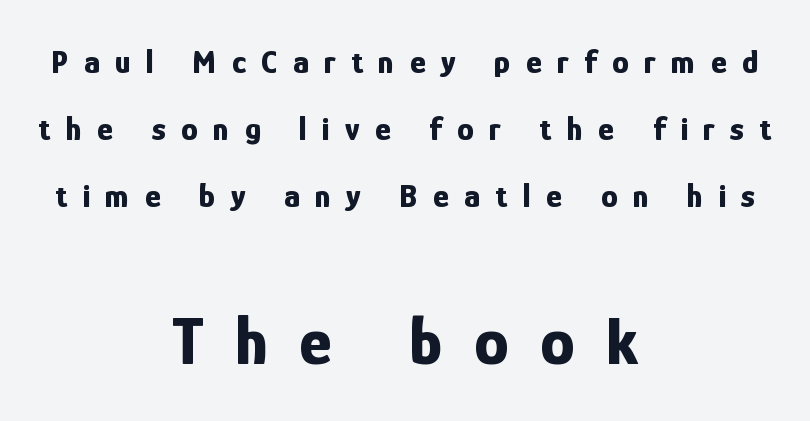
Q: Is the text bold? A: Yes.
Q: Is the text italic (slanted)? A: No, it is upright.
Q: Is the typeface a serif or a sans-serif typeface? A: Sans-serif.
Q: Is the text underlined? A: No.
Q: How is the paragraph aligned? A: Centered.
Q: Is the spacing between letters normal or unusually wide? A: Unusually wide.
Q: Is the spacing between lines tight, normal or loose? A: Loose.
Q: Which block of text is set in a larger size, the first (top) or the second (bottom)? A: The second (bottom) one.
Q: Width (condensed, normal, or wide)? A: Condensed.
Q: Stroke contrast? A: Low.
Q: x-height? A: Medium.
Q: Monospaced? A: No.
